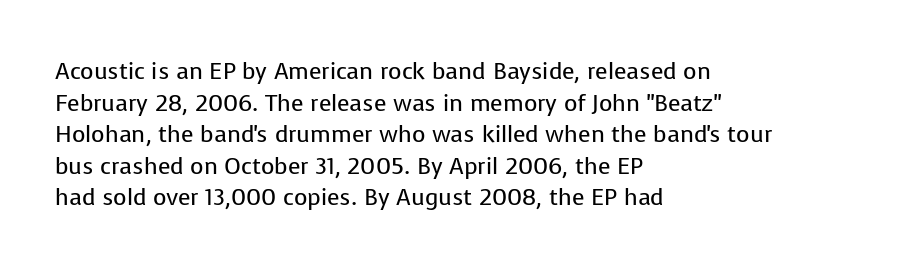
{"italic": "no", "bold": "no", "underline": "no", "align": "left", "line_spacing": "normal", "line_spacing_ratio": 1.37, "letter_spacing": "normal", "letter_spacing_em": 0.0, "glyph_px": 23}
